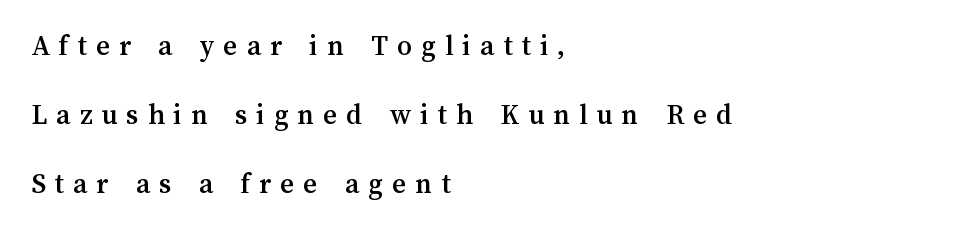
The image shows 30 px text type, upright; set left-aligned, loose line spacing (2.3x), unusually wide letter spacing (+0.3 em), not underlined; medium stroke contrast and a medium x-height.
